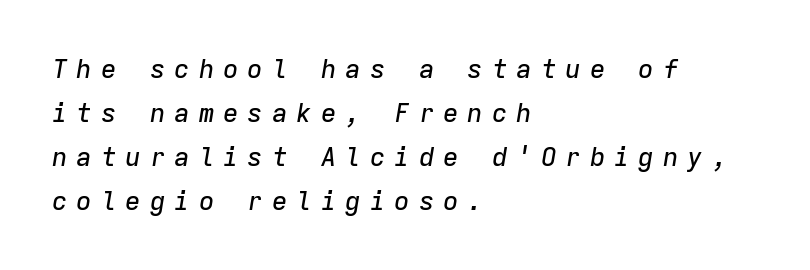
Q: Is the text italic (slanted)? A: Yes, it leans right by about 9 degrees.
Q: Is the text underlined? A: No.
Q: How is the paragraph aligned? A: Left-aligned.
Q: Is the spacing between letters normal or unusually wide? A: Unusually wide.
Q: Is the spacing between lines tight, normal or loose? A: Normal.
